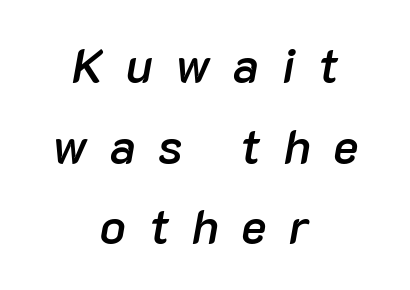
Q: Is the text bold? A: Semi-bold.
Q: Is the text italic (slanted)? A: Yes, it leans right by about 10 degrees.
Q: Is the text underlined? A: No.
Q: How is the paragraph aligned? A: Centered.
Q: Is the spacing between letters normal or unusually wide? A: Unusually wide.
Q: Is the spacing between lines tight, normal or loose? A: Normal.
Q: Width (condensed, normal, or wide)? A: Normal.
Q: Stroke contrast? A: Low.
Q: x-height? A: Medium.
Q: Monospaced? A: No.
